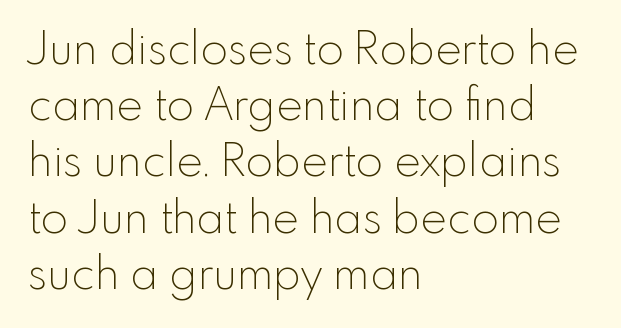
Q: Is the text bold? A: No.
Q: Is the text italic (slanted)? A: No, it is upright.
Q: Is the typeface a serif or a sans-serif typeface? A: Sans-serif.
Q: Is the text underlined? A: No.
Q: How is the paragraph aligned? A: Left-aligned.
Q: Is the spacing between letters normal or unusually wide? A: Normal.
Q: Is the spacing between lines tight, normal or loose? A: Normal.
Q: Width (condensed, normal, or wide)? A: Normal.
Q: x-height? A: Small.
Q: Monospaced? A: No.
